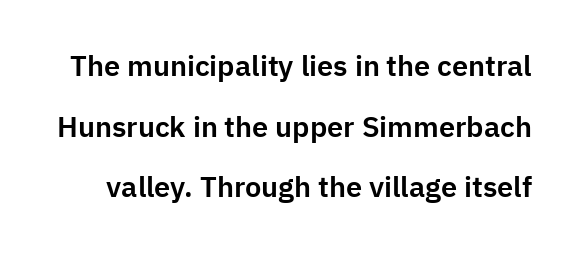
{"serif": "no", "italic": "no", "width": "normal", "stroke_contrast": "low", "x_height": "medium", "monospaced": "no", "underline": "no", "line_spacing": "loose", "line_spacing_ratio": 2.09, "letter_spacing": "normal", "letter_spacing_em": 0.0, "glyph_px": 29}
